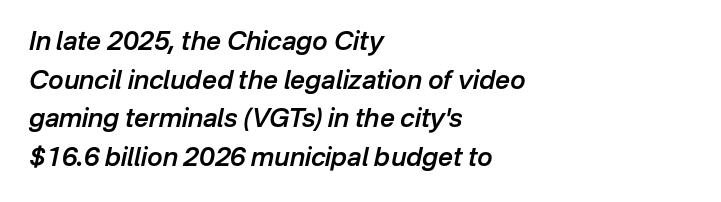
{"italic": "yes", "lean": "right", "slant_degrees": 12, "bold": "semi", "underline": "no", "align": "left", "line_spacing": "normal", "line_spacing_ratio": 1.49, "letter_spacing": "normal", "letter_spacing_em": 0.0, "glyph_px": 26}
